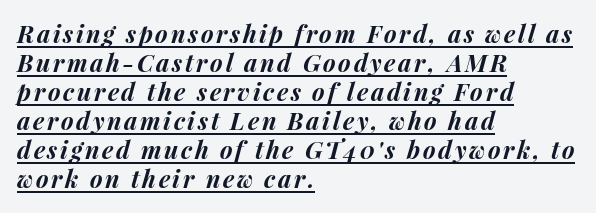
{"italic": "yes", "lean": "right", "slant_degrees": 15, "bold": "yes", "underline": "yes", "align": "left", "line_spacing_ratio": 1.21, "glyph_px": 24}
